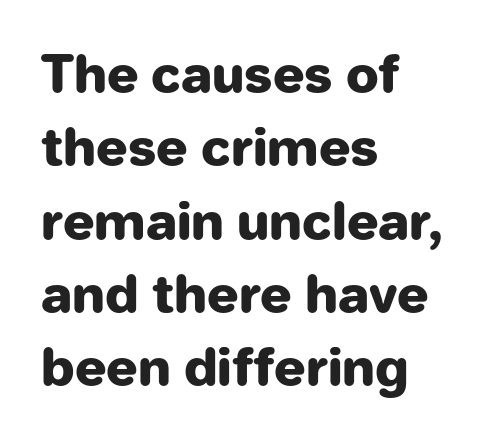
{"serif": "no", "italic": "no", "bold": "yes", "weight": "heavy", "width": "normal", "stroke_contrast": "low", "x_height": "medium", "monospaced": "no", "underline": "no", "align": "left", "line_spacing": "normal", "line_spacing_ratio": 1.41, "letter_spacing": "normal", "letter_spacing_em": 0.0, "glyph_px": 52}
